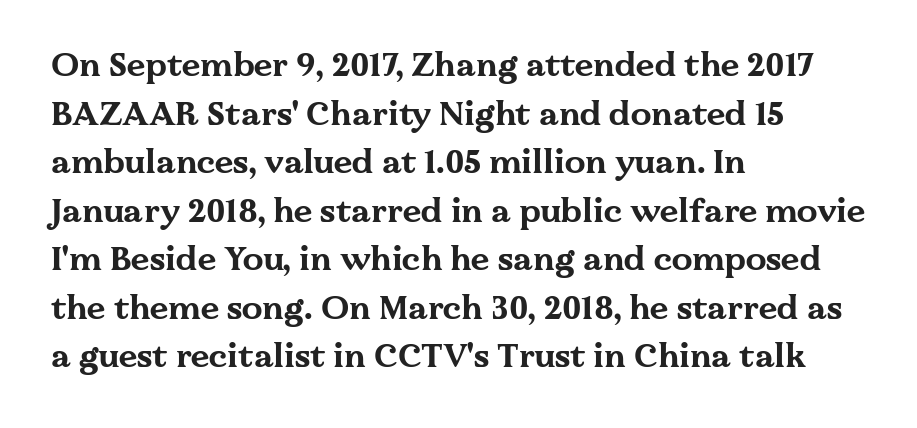
The image shows 33 px bold, wide serif type, upright; set left-aligned, normal line spacing (1.47x), normal letter spacing, not underlined; medium stroke contrast and a medium x-height.
